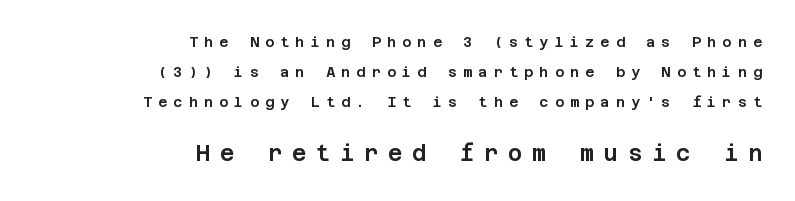
{"italic": "no", "underline": "no", "align": "right", "line_spacing": "loose", "line_spacing_ratio": 2.13, "letter_spacing": "wide", "letter_spacing_em": 0.44, "larger_block": "second", "size_ratio": 1.57, "glyph_px": 22}
